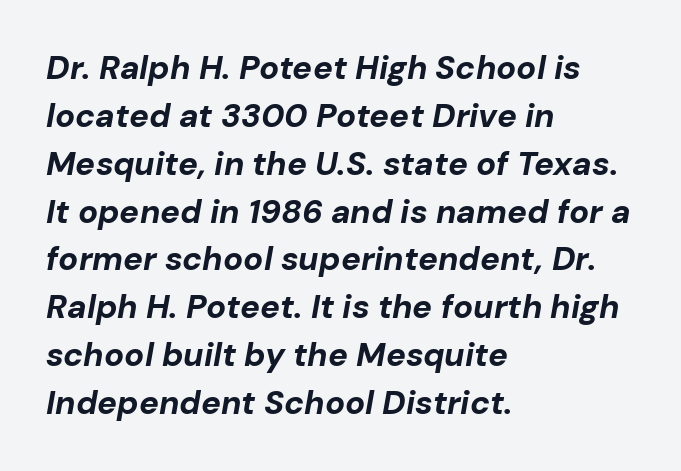
The image shows 33 px bold type, italic (leaning right); set left-aligned, normal line spacing (1.45x), normal letter spacing, not underlined; low stroke contrast and a medium x-height.
